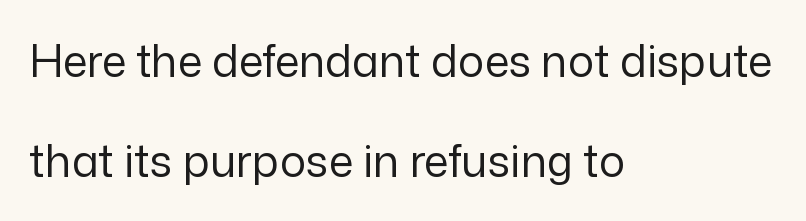
Q: Is the text bold? A: No.
Q: Is the text italic (slanted)? A: No, it is upright.
Q: Is the typeface a serif or a sans-serif typeface? A: Sans-serif.
Q: Is the text underlined? A: No.
Q: How is the paragraph aligned? A: Left-aligned.
Q: Is the spacing between letters normal or unusually wide? A: Normal.
Q: Is the spacing between lines tight, normal or loose? A: Loose.
Q: Width (condensed, normal, or wide)? A: Normal.
Q: Stroke contrast? A: Low.
Q: x-height? A: Medium.
Q: Monospaced? A: No.
